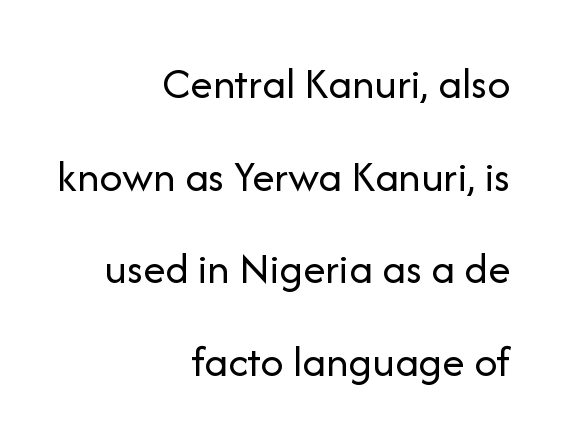
{"serif": "no", "italic": "no", "bold": "no", "weight": "regular", "width": "normal", "stroke_contrast": "low", "x_height": "medium", "monospaced": "no", "underline": "no", "align": "right", "line_spacing": "loose", "line_spacing_ratio": 2.06, "letter_spacing": "normal", "letter_spacing_em": 0.0, "glyph_px": 45}
